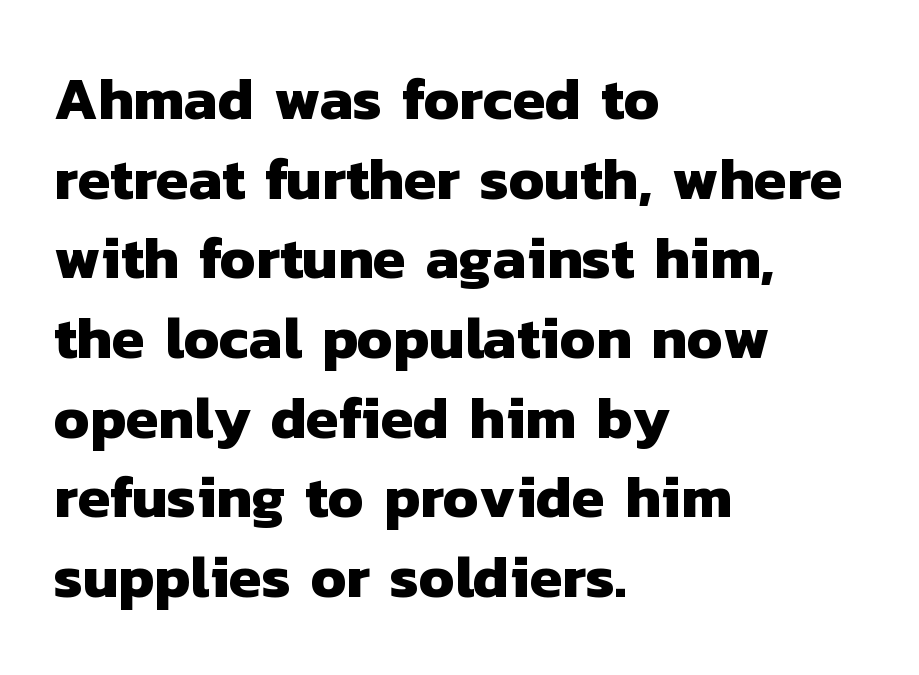
Nothing unusual about the tracking: characters are spaced as the font intends. These lines sit exactly where default settings would place them. Look at the bottom of the vertical strokes: they stop flat, with no serifs. Is this a fixed-width face? No — the glyphs have proportional, varying widths.
